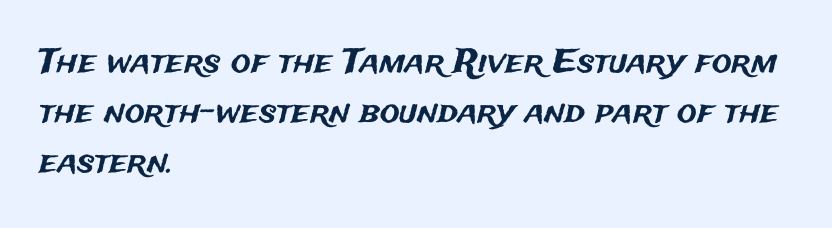
Q: Is the text italic (slanted)? A: Yes.
Q: Is the typeface a serif or a sans-serif typeface? A: Sans-serif.
Q: Is the text underlined? A: No.
Q: How is the paragraph aligned? A: Left-aligned.
Q: Is the spacing between letters normal or unusually wide? A: Normal.
Q: Is the spacing between lines tight, normal or loose? A: Normal.
Q: Width (condensed, normal, or wide)? A: Normal.
Q: Stroke contrast? A: Medium.
Q: x-height? A: Medium.
Q: Monospaced? A: No.
